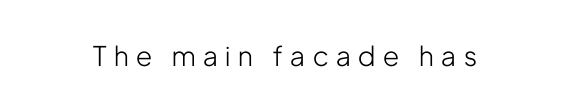
The typography opts for an upright posture over an oblique one. Words appear elongated and porous because spacing is wide. Underlining? Definitely not there. Unbolded letterforms with no extra heft.
